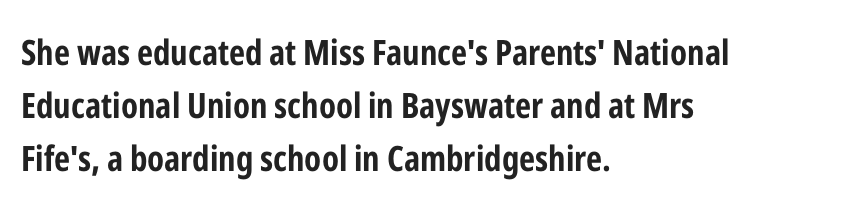
The image shows 35 px bold, condensed sans-serif type, upright; set left-aligned, normal line spacing (1.52x), normal letter spacing, not underlined; low stroke contrast and a medium x-height.
